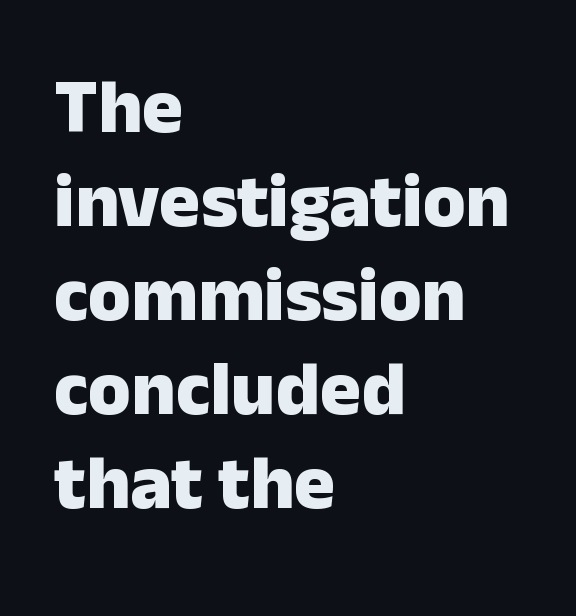
Caption: bold face, heavy strokes. Nobody touched the tracking dial on this one. The text block is weighted toward the left margin, trailing off unevenly rightward. Each letter's strokes conclude bluntly, with no projecting serifs. Is this a fixed-width face? No — the glyphs have proportional, varying widths. The axis of the letterforms is exactly vertical.
